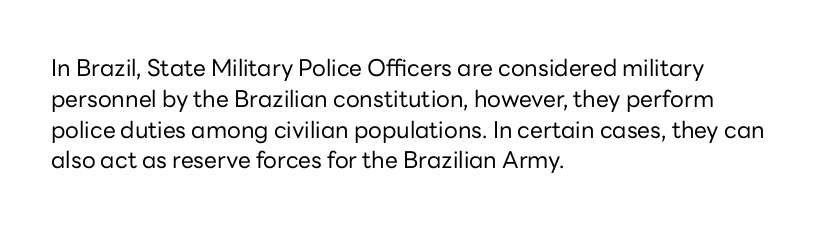
The image shows 23 px text type, upright; set left-aligned, normal line spacing (1.34x), normal letter spacing, not underlined.
